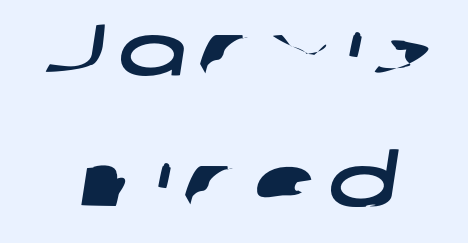
{"serif": "no", "width": "wide", "stroke_contrast": "low", "x_height": "medium", "monospaced": "no", "underline": "no", "align": "center", "line_spacing_ratio": 1.82, "glyph_px": 72}
